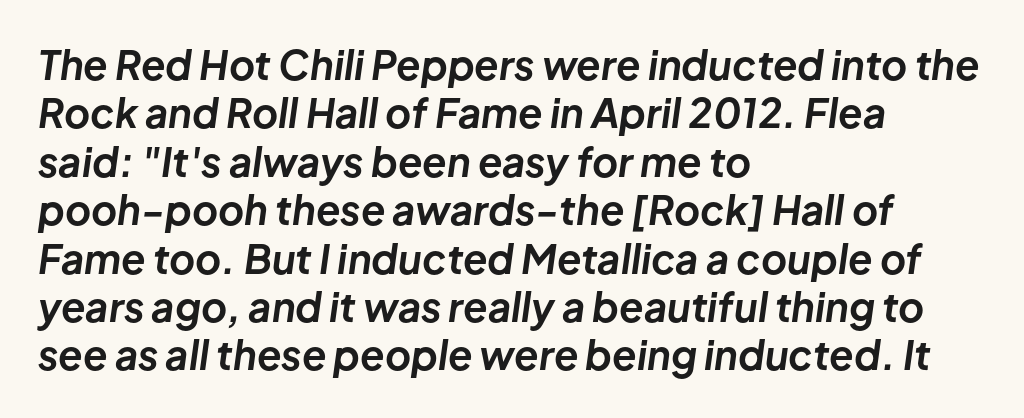
Caption: standard tracking, unaltered. Which margin do the lines hug? The left one — the right edge is uneven. The letters advance in unequal steps, a hallmark of proportional type. These lines carry a lot of weight — the face is fully bold. The gap between lines stays unmarked.
